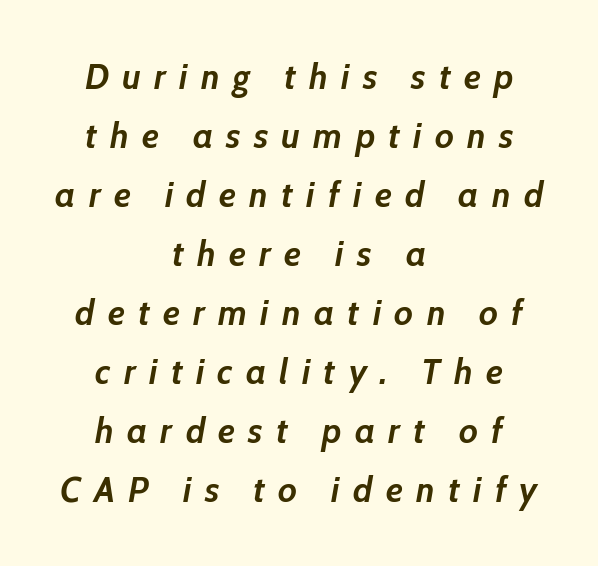
{"italic": "yes", "lean": "right", "slant_degrees": 10, "bold": "yes", "weight": "semibold", "width": "normal", "stroke_contrast": "low", "x_height": "medium", "monospaced": "no", "underline": "no", "align": "center", "line_spacing": "normal", "line_spacing_ratio": 1.64, "letter_spacing": "wide", "letter_spacing_em": 0.37, "glyph_px": 36}
